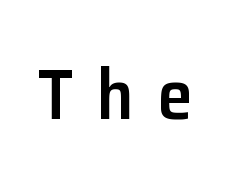
Q: Is the text bold? A: Semi-bold.
Q: Is the text italic (slanted)? A: No, it is upright.
Q: Is the typeface a serif or a sans-serif typeface? A: Sans-serif.
Q: Is the text underlined? A: No.
Q: Is the spacing between letters normal or unusually wide? A: Unusually wide.
Q: Width (condensed, normal, or wide)? A: Normal.
Q: Stroke contrast? A: Low.
Q: x-height? A: Medium.
Q: Monospaced? A: No.
